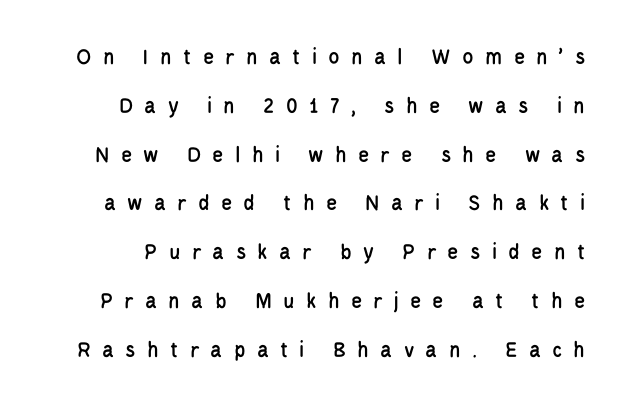
Q: Is the text italic (slanted)? A: No, it is upright.
Q: Is the text underlined? A: No.
Q: Is the spacing between letters normal or unusually wide? A: Unusually wide.
Q: Is the spacing between lines tight, normal or loose? A: Loose.
